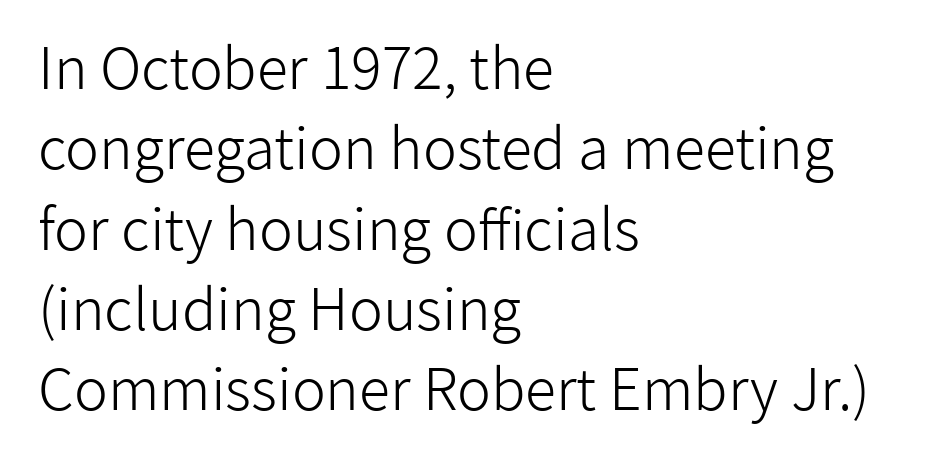
Q: Is the text bold? A: No.
Q: Is the text italic (slanted)? A: No, it is upright.
Q: Is the typeface a serif or a sans-serif typeface? A: Sans-serif.
Q: Is the text underlined? A: No.
Q: How is the paragraph aligned? A: Left-aligned.
Q: Is the spacing between letters normal or unusually wide? A: Normal.
Q: Is the spacing between lines tight, normal or loose? A: Normal.
Q: Width (condensed, normal, or wide)? A: Normal.
Q: Stroke contrast? A: Low.
Q: x-height? A: Medium.
Q: Monospaced? A: No.
